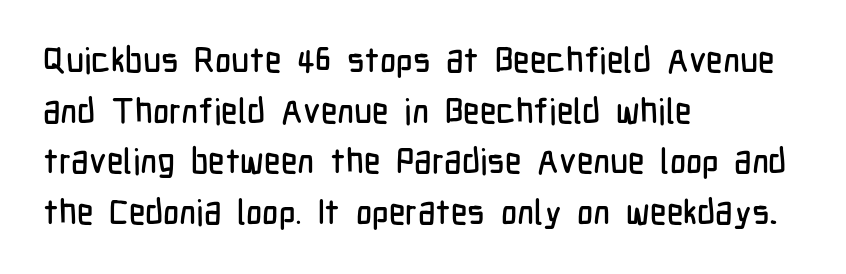
Q: Is the text italic (slanted)? A: No, it is upright.
Q: Is the typeface a serif or a sans-serif typeface? A: Sans-serif.
Q: Is the text underlined? A: No.
Q: How is the paragraph aligned? A: Left-aligned.
Q: Is the spacing between letters normal or unusually wide? A: Normal.
Q: Is the spacing between lines tight, normal or loose? A: Normal.
Q: Width (condensed, normal, or wide)? A: Condensed.
Q: Stroke contrast? A: Low.
Q: x-height? A: Medium.
Q: Monospaced? A: No.
